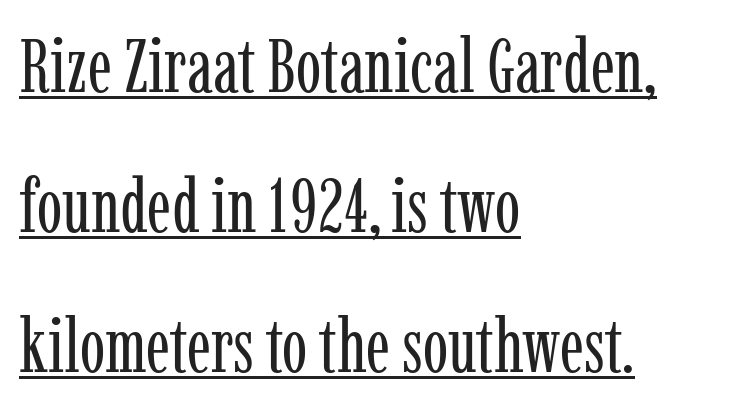
A typesetter would label this face a serif. The face used here is proportionally spaced, like ordinary book or web type. Somebody hit Ctrl+U on this one — the words are underlined. No italicization has been applied; the sample stays upright.
